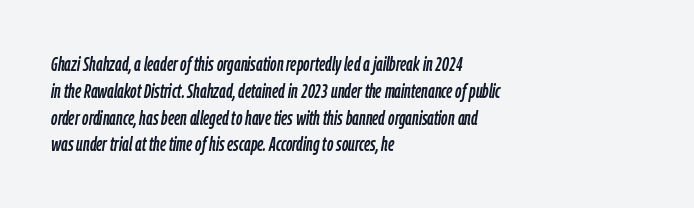
Q: Is the text italic (slanted)? A: Yes, it leans right by about 9 degrees.
Q: Is the text underlined? A: No.
Q: How is the paragraph aligned? A: Left-aligned.
Q: Is the spacing between letters normal or unusually wide? A: Normal.
Q: Is the spacing between lines tight, normal or loose? A: Normal.
